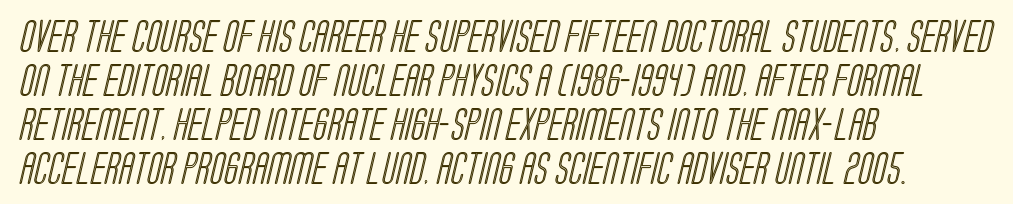
Q: Is the text underlined? A: No.
Q: How is the paragraph aligned? A: Left-aligned.
Q: Is the spacing between letters normal or unusually wide? A: Normal.
Q: Is the spacing between lines tight, normal or loose? A: Normal.
Q: Width (condensed, normal, or wide)? A: Condensed.
Q: x-height? A: Large.
Q: Monospaced? A: No.
